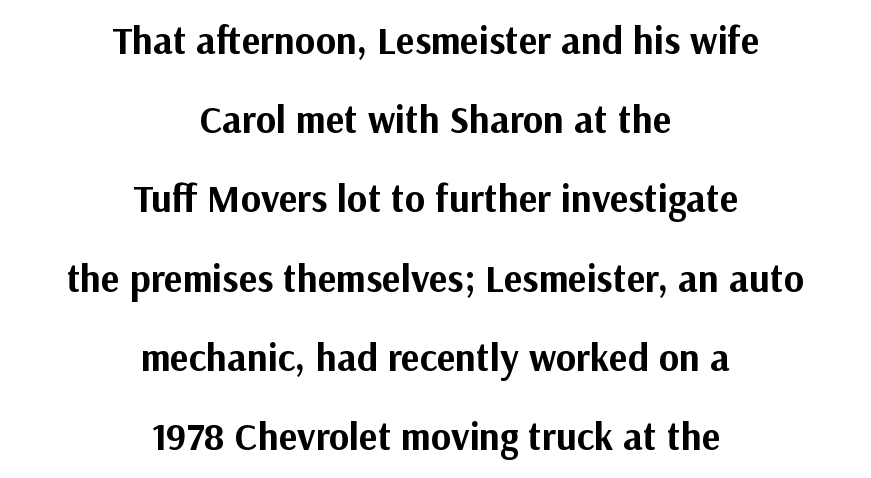
{"serif": "no", "italic": "no", "bold": "yes", "weight": "bold", "width": "normal", "stroke_contrast": "medium", "x_height": "medium", "monospaced": "no", "underline": "no", "align": "center", "line_spacing": "loose", "line_spacing_ratio": 2.03, "letter_spacing": "normal", "letter_spacing_em": 0.0, "glyph_px": 39}
